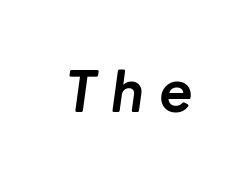
Q: Is the text bold? A: Yes.
Q: Is the text italic (slanted)? A: Yes, it leans right by about 8 degrees.
Q: Is the text underlined? A: No.
Q: Is the spacing between letters normal or unusually wide? A: Unusually wide.
Q: Width (condensed, normal, or wide)? A: Normal.
Q: Stroke contrast? A: Low.
Q: x-height? A: Medium.
Q: Monospaced? A: No.
